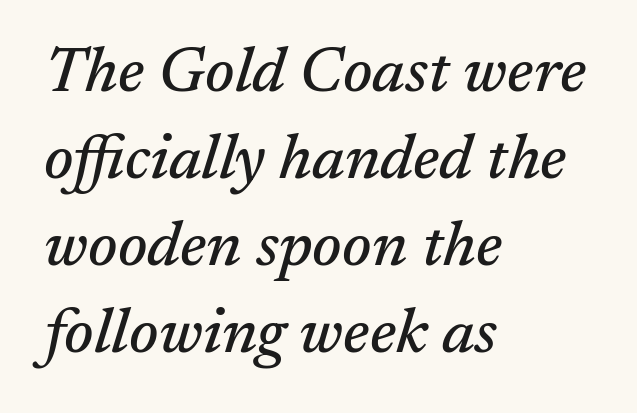
{"serif": "yes", "italic": "yes", "lean": "right", "slant_degrees": 17, "width": "normal", "stroke_contrast": "medium", "x_height": "medium", "monospaced": "no", "underline": "no", "align": "left", "line_spacing": "normal", "line_spacing_ratio": 1.38, "letter_spacing": "normal", "letter_spacing_em": 0.0, "glyph_px": 63}
